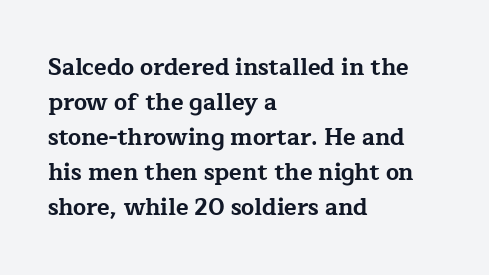
{"italic": "no", "bold": "yes", "underline": "no", "align": "left", "line_spacing": "normal", "line_spacing_ratio": 1.52, "letter_spacing": "normal", "letter_spacing_em": 0.0, "glyph_px": 23}
